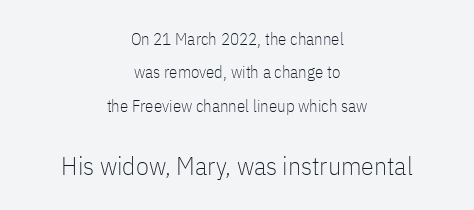
Q: Is the text bold? A: No.
Q: Is the text italic (slanted)? A: No, it is upright.
Q: Is the text underlined? A: No.
Q: How is the paragraph aligned? A: Centered.
Q: Is the spacing between letters normal or unusually wide? A: Normal.
Q: Is the spacing between lines tight, normal or loose? A: Loose.
Q: Which block of text is set in a larger size, the first (top) or the second (bottom)? A: The second (bottom) one.
